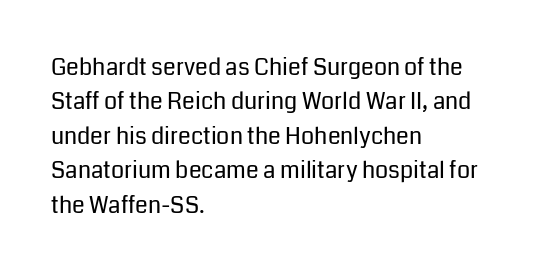
{"italic": "no", "bold": "no", "underline": "no", "align": "left", "line_spacing": "normal", "line_spacing_ratio": 1.5, "letter_spacing": "normal", "letter_spacing_em": 0.0, "glyph_px": 23}
